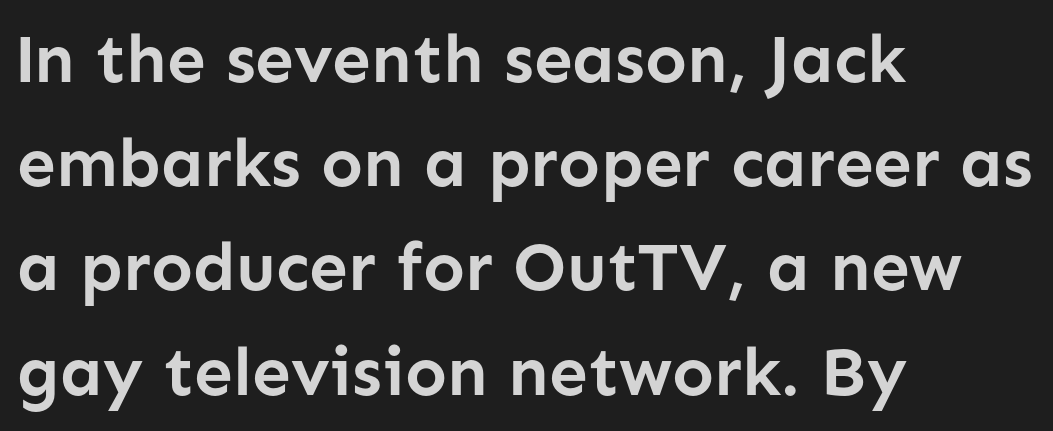
The image shows 69 px semibold sans-serif type, upright; set left-aligned, normal line spacing (1.51x), normal letter spacing, not underlined; low stroke contrast and a medium x-height.
